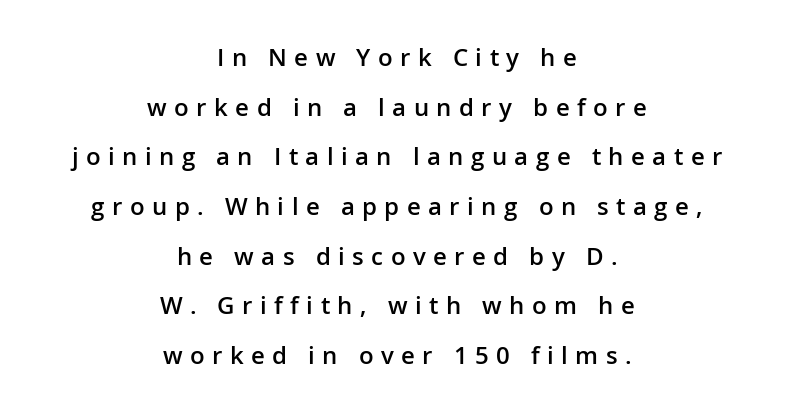
Q: Is the text bold? A: Semi-bold.
Q: Is the text italic (slanted)? A: No, it is upright.
Q: Is the text underlined? A: No.
Q: How is the paragraph aligned? A: Centered.
Q: Is the spacing between letters normal or unusually wide? A: Unusually wide.
Q: Is the spacing between lines tight, normal or loose? A: Loose.
